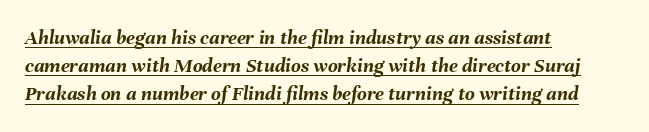
You can tell it's italic because the verticals aren't actually vertical. I'd describe the lettering as bold — thick and assertive. Alignment: flush left. A typographer would call this underscored text.
